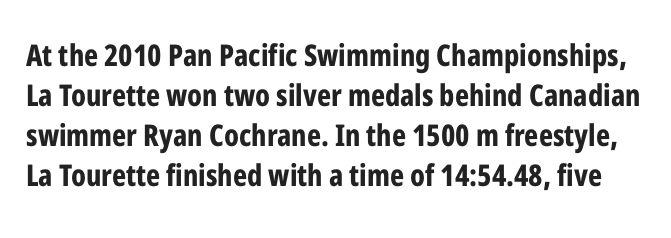
Leading matches the norm, producing a regular column. You could not count columns in this text — the font is proportionally spaced. Type style note: lacks serifs. These lines keep a tight, regular rhythm from letter to letter. Weight check: bold — yes, fully.
